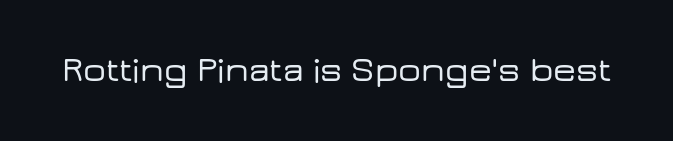
The image shows 36 px wide sans-serif type, upright; set normal letter spacing, not underlined; low stroke contrast and a medium x-height.
